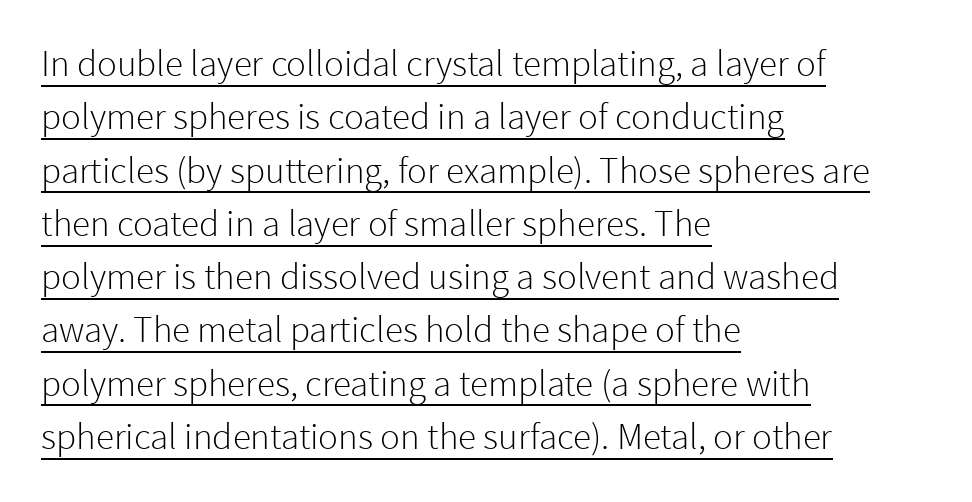
Q: Is the text bold? A: No.
Q: Is the text italic (slanted)? A: No, it is upright.
Q: Is the typeface a serif or a sans-serif typeface? A: Sans-serif.
Q: Is the text underlined? A: Yes.
Q: How is the paragraph aligned? A: Left-aligned.
Q: Is the spacing between letters normal or unusually wide? A: Normal.
Q: Is the spacing between lines tight, normal or loose? A: Normal.
Q: Width (condensed, normal, or wide)? A: Normal.
Q: Stroke contrast? A: Low.
Q: x-height? A: Medium.
Q: Monospaced? A: No.
